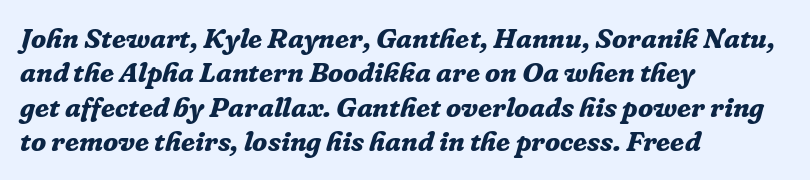
Check where the strokes stop: tiny serifs finish them off. In terms of posture, this sample is oblique. Bare-footed words on every line. You could not count columns in this text — the font is proportionally spaced. As a designer I'd log this as weight 700, bold.
